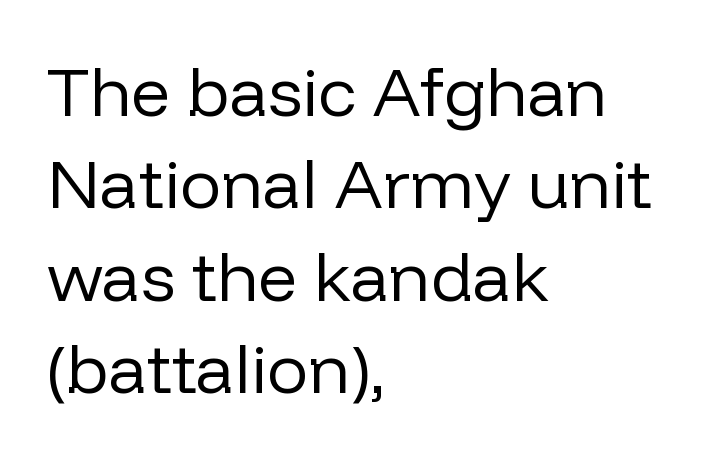
Every stem runs plumb, perpendicular to the baseline. Words float on clear page, feet unadorned. Line starts are locked; line ends wander. The line texture is even and compact thanks to regular tracking. The rendering uses natural spacing where letterforms have individual widths.
